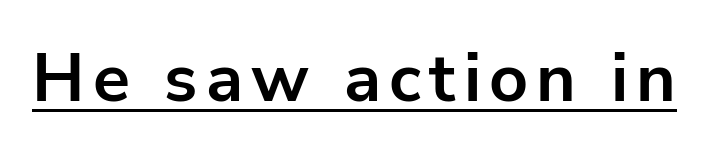
The image shows 68 px bold sans-serif type, upright; set underlined; low stroke contrast and a medium x-height.
